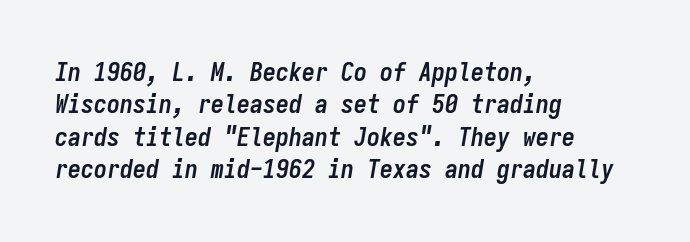
The font's italic variant was chosen for this text. You could call the tracking neutral — neither tight nor loose. The sample has been set heavy, in full bold. Reading down the block, your eye returns to a fixed left position each line. Interline gaps are of average width in this sample. The foot of each line stays bare and open.
